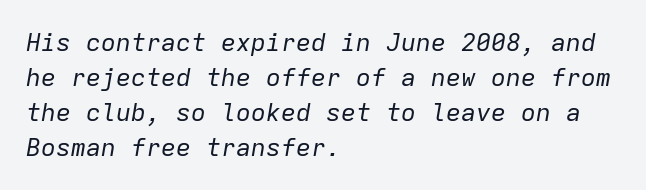
{"italic": "yes", "lean": "right", "slant_degrees": 9, "bold": "no", "underline": "no", "align": "left", "line_spacing": "normal", "line_spacing_ratio": 1.4, "letter_spacing": "normal", "letter_spacing_em": 0.0, "glyph_px": 25}
